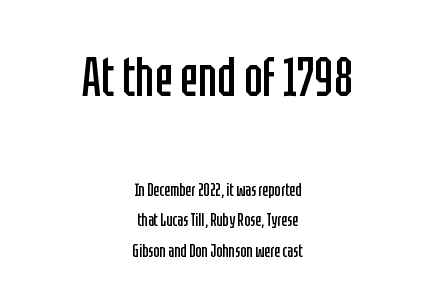
Q: Is the text bold? A: No.
Q: Is the text italic (slanted)? A: No, it is upright.
Q: Is the typeface a serif or a sans-serif typeface? A: Sans-serif.
Q: Is the text underlined? A: No.
Q: How is the paragraph aligned? A: Centered.
Q: Is the spacing between letters normal or unusually wide? A: Normal.
Q: Is the spacing between lines tight, normal or loose? A: Normal.
Q: Which block of text is set in a larger size, the first (top) or the second (bottom)? A: The first (top) one.
Q: Width (condensed, normal, or wide)? A: Condensed.
Q: Stroke contrast? A: Low.
Q: x-height? A: Large.
Q: Monospaced? A: No.
